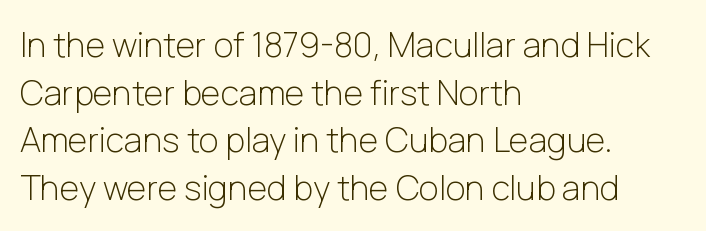
This sample uses plain, unmodified letter spacing. Regular leading. The lettering stays uniformly vertical, giving the passage a roman look. Is this a heavy cut? Hardly; it is regular or lighter. Each line starts at the same left margin while the right side varies.
